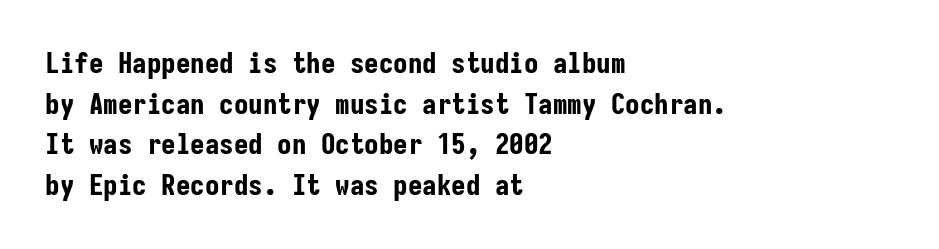
The image shows 29 px bold, condensed sans-serif type, upright, monospaced; set left-aligned, normal line spacing (1.4x), normal letter spacing, not underlined; low stroke contrast and a medium x-height.
